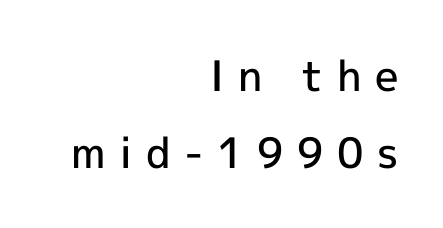
The image shows 42 px semibold sans-serif type, upright; set right-aligned, line spacing 1.84x, unusually wide letter spacing (+0.32 em), not underlined; a medium x-height.
